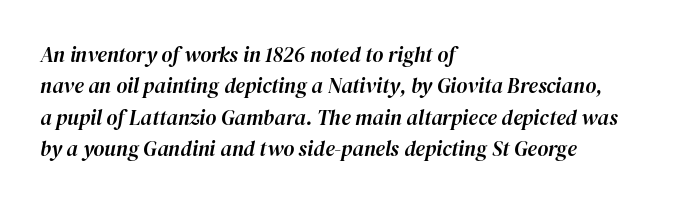
{"italic": "yes", "lean": "right", "slant_degrees": 12, "underline": "no", "align": "left", "line_spacing": "normal", "line_spacing_ratio": 1.49, "letter_spacing": "normal", "letter_spacing_em": 0.0, "glyph_px": 21}
